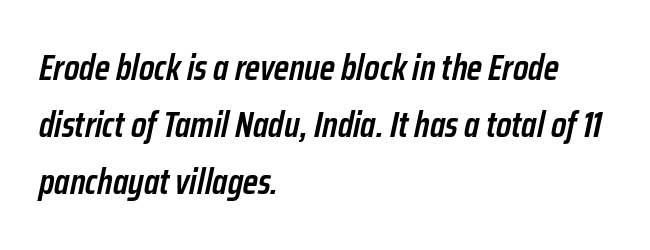
The image shows 36 px semibold, condensed type, italic (leaning right); set left-aligned, normal line spacing (1.59x), normal letter spacing, not underlined; low stroke contrast and a medium x-height.
